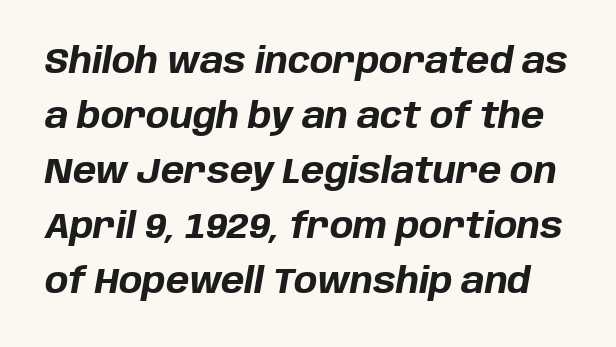
The image shows 35 px bold type, italic (leaning right); set normal line spacing (1.57x), normal letter spacing, not underlined; low stroke contrast and a large x-height.
